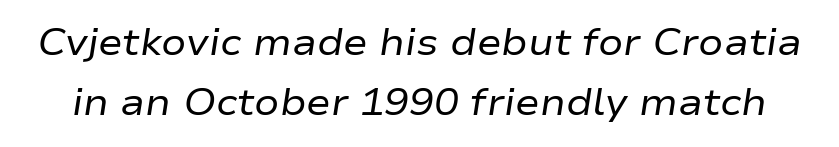
Heaviness? Minimal to ordinary, like unemphasized prose. Honestly, the letter spacing is just normal — you wouldn't notice it. The specimen omits any rule beneath the text block's lines. The face used here is proportionally spaced, like ordinary book or web type. The font's italic variant was chosen for this text. The rendering uses a moderate line-height, typical for paragraphs.
